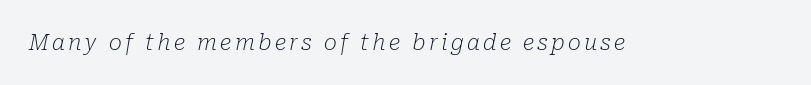
Stem width sits at or under what a default text font uses. Decoration check: the copy has no underline. Rendered with sloped, italic letterforms.
